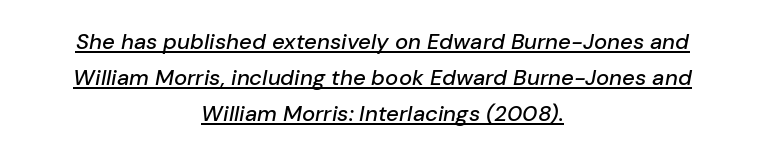
{"italic": "yes", "lean": "right", "slant_degrees": 10, "underline": "yes", "align": "center", "line_spacing": "normal", "line_spacing_ratio": 1.64, "letter_spacing": "normal", "letter_spacing_em": 0.0, "glyph_px": 22}
